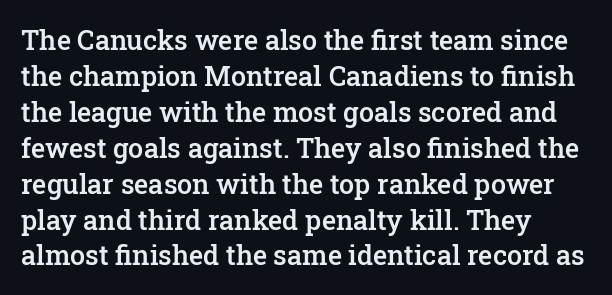
{"italic": "no", "bold": "semi", "underline": "no", "align": "left", "line_spacing": "normal", "line_spacing_ratio": 1.33, "letter_spacing": "normal", "letter_spacing_em": 0.0, "glyph_px": 27}
